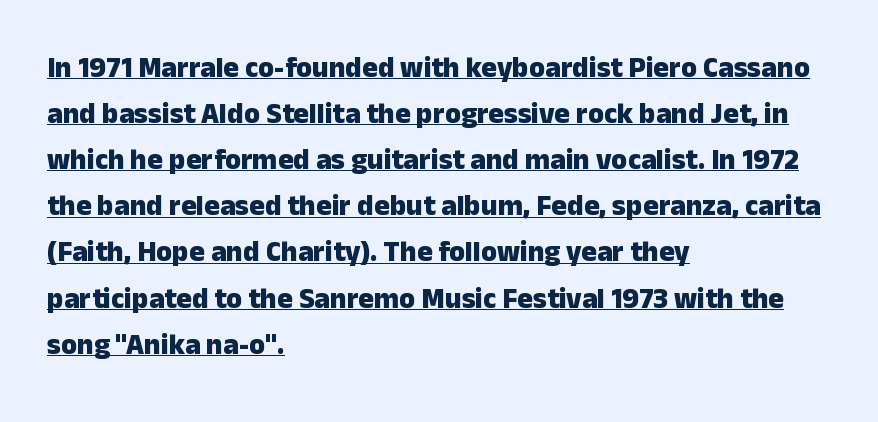
Q: Is the text bold? A: Yes.
Q: Is the text italic (slanted)? A: No, it is upright.
Q: Is the typeface a serif or a sans-serif typeface? A: Sans-serif.
Q: Is the text underlined? A: Yes.
Q: How is the paragraph aligned? A: Left-aligned.
Q: Is the spacing between letters normal or unusually wide? A: Normal.
Q: Is the spacing between lines tight, normal or loose? A: Normal.
Q: Width (condensed, normal, or wide)? A: Normal.
Q: Stroke contrast? A: Low.
Q: x-height? A: Medium.
Q: Monospaced? A: No.
